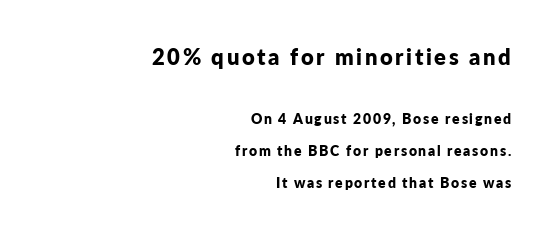
Q: Is the text bold? A: Yes.
Q: Is the text italic (slanted)? A: No, it is upright.
Q: Is the text underlined? A: No.
Q: How is the paragraph aligned? A: Right-aligned.
Q: Is the spacing between lines tight, normal or loose? A: Loose.
Q: Which block of text is set in a larger size, the first (top) or the second (bottom)? A: The first (top) one.
